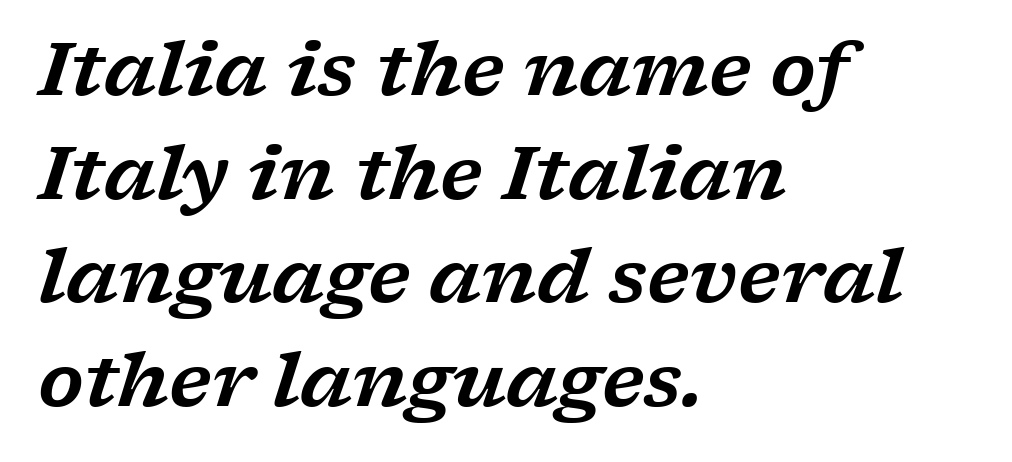
Q: Is the text italic (slanted)? A: Yes, it leans right by about 17 degrees.
Q: Is the typeface a serif or a sans-serif typeface? A: Serif.
Q: Is the text underlined? A: No.
Q: How is the paragraph aligned? A: Left-aligned.
Q: Is the spacing between letters normal or unusually wide? A: Normal.
Q: Is the spacing between lines tight, normal or loose? A: Normal.
Q: Width (condensed, normal, or wide)? A: Wide.
Q: Stroke contrast? A: Low.
Q: x-height? A: Medium.
Q: Monospaced? A: No.
